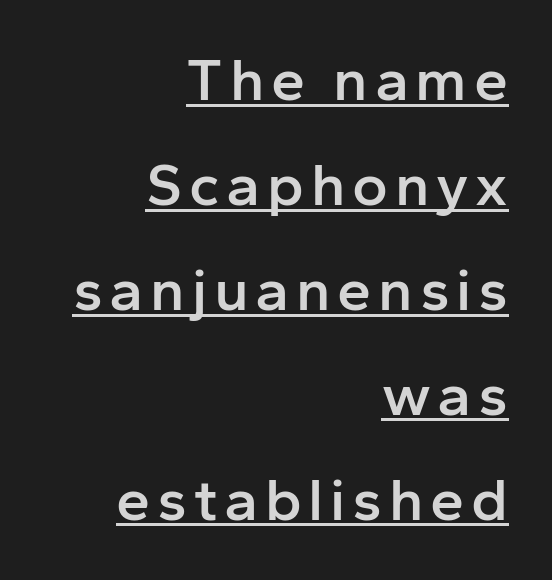
Q: Is the text bold? A: Semi-bold.
Q: Is the text italic (slanted)? A: No, it is upright.
Q: Is the typeface a serif or a sans-serif typeface? A: Sans-serif.
Q: Is the text underlined? A: Yes.
Q: How is the paragraph aligned? A: Right-aligned.
Q: Width (condensed, normal, or wide)? A: Normal.
Q: Stroke contrast? A: Low.
Q: x-height? A: Medium.
Q: Monospaced? A: No.
